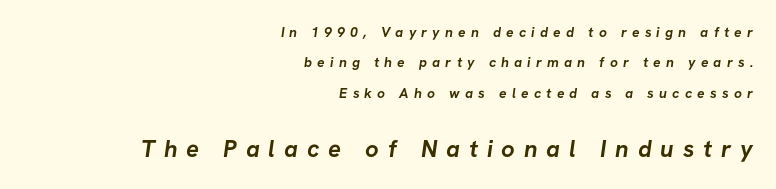
Q: Is the text bold? A: Yes.
Q: Is the text underlined? A: No.
Q: How is the paragraph aligned? A: Right-aligned.
Q: Is the spacing between letters normal or unusually wide? A: Unusually wide.
Q: Is the spacing between lines tight, normal or loose? A: Loose.
Q: Which block of text is set in a larger size, the first (top) or the second (bottom)? A: The second (bottom) one.
